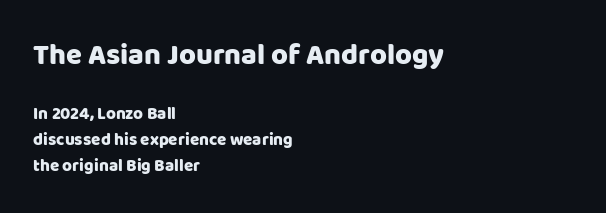
Q: Is the text italic (slanted)? A: No, it is upright.
Q: Is the typeface a serif or a sans-serif typeface? A: Sans-serif.
Q: Is the text underlined? A: No.
Q: How is the paragraph aligned? A: Left-aligned.
Q: Is the spacing between letters normal or unusually wide? A: Normal.
Q: Is the spacing between lines tight, normal or loose? A: Normal.
Q: Which block of text is set in a larger size, the first (top) or the second (bottom)? A: The first (top) one.
Q: Width (condensed, normal, or wide)? A: Normal.
Q: Stroke contrast? A: Low.
Q: x-height? A: Large.
Q: Monospaced? A: No.
